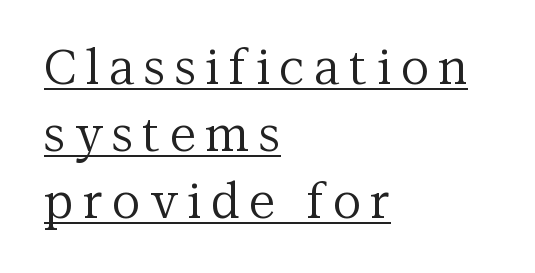
{"serif": "yes", "italic": "no", "bold": "no", "weight": "regular", "width": "normal", "stroke_contrast": "medium", "x_height": "medium", "monospaced": "no", "underline": "yes", "align": "left", "line_spacing": "normal", "line_spacing_ratio": 1.37, "glyph_px": 49}
